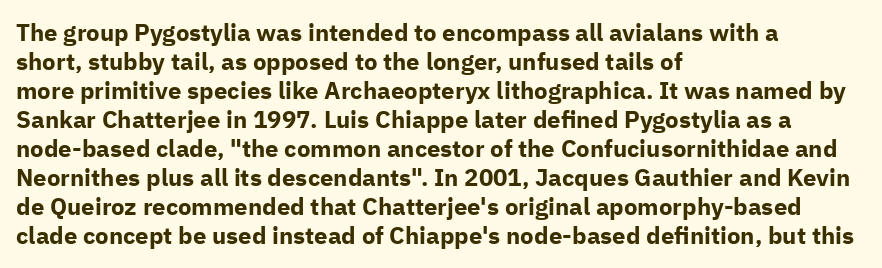
Bold? Absolutely — the strokes are thick and heavy. These lines are set flush left with a ragged right edge. Each row of text sits above clean, open space. There is no visible air inserted between adjacent glyphs. The type sits square on the baseline with zero lean.
